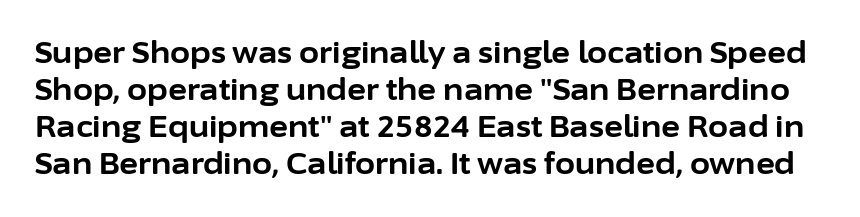
The image shows 29 px bold sans-serif type, upright; set normal line spacing (1.28x), normal letter spacing, not underlined; low stroke contrast and a medium x-height.
